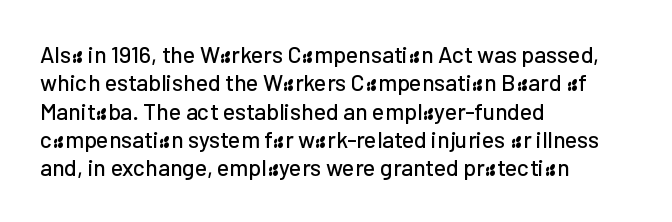
The image shows 23 px text type, upright; set left-aligned, line spacing 1.23x, normal letter spacing, not underlined.
